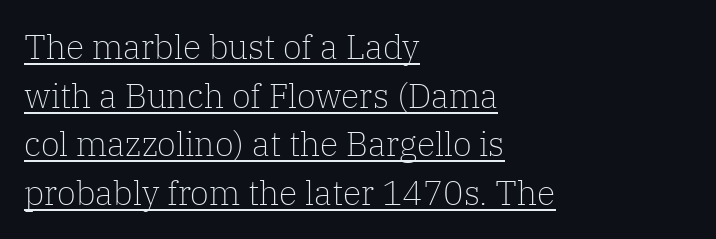
Style check: upright. You can tell from the footed stems that serif type was used. Is the block centered? No — it sits flush against the left margin. One glance says typical: line gaps are just what's usual. No chunkiness to these letters — they're not bold.
